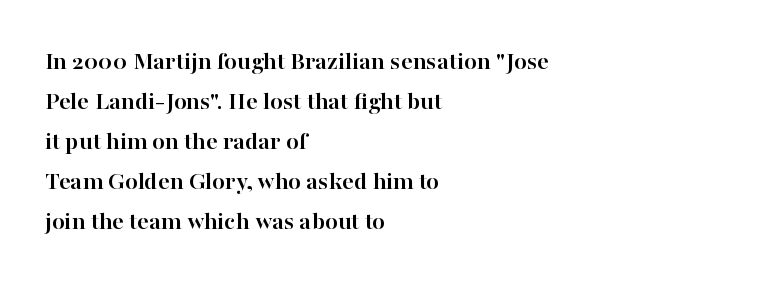
{"italic": "no", "bold": "yes", "underline": "no", "align": "left", "line_spacing": "normal", "line_spacing_ratio": 1.54, "letter_spacing": "normal", "letter_spacing_em": 0.0, "glyph_px": 26}
